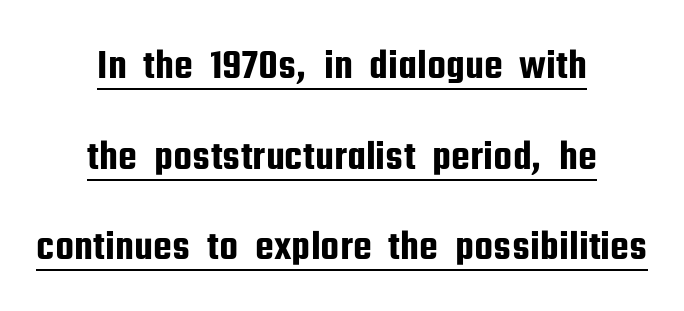
Q: Is the text italic (slanted)? A: No, it is upright.
Q: Is the typeface a serif or a sans-serif typeface? A: Sans-serif.
Q: Is the text underlined? A: Yes.
Q: How is the paragraph aligned? A: Centered.
Q: Is the spacing between letters normal or unusually wide? A: Normal.
Q: Is the spacing between lines tight, normal or loose? A: Loose.
Q: Width (condensed, normal, or wide)? A: Condensed.
Q: Stroke contrast? A: Low.
Q: x-height? A: Medium.
Q: Monospaced? A: No.
